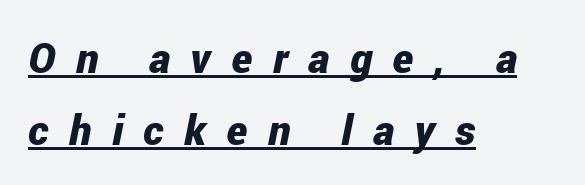
Q: Is the text bold? A: Yes.
Q: Is the text italic (slanted)? A: Yes, it leans right by about 12 degrees.
Q: Is the text underlined? A: Yes.
Q: How is the paragraph aligned? A: Left-aligned.
Q: Is the spacing between letters normal or unusually wide? A: Unusually wide.
Q: Width (condensed, normal, or wide)? A: Condensed.
Q: Stroke contrast? A: Low.
Q: x-height? A: Medium.
Q: Monospaced? A: No.
